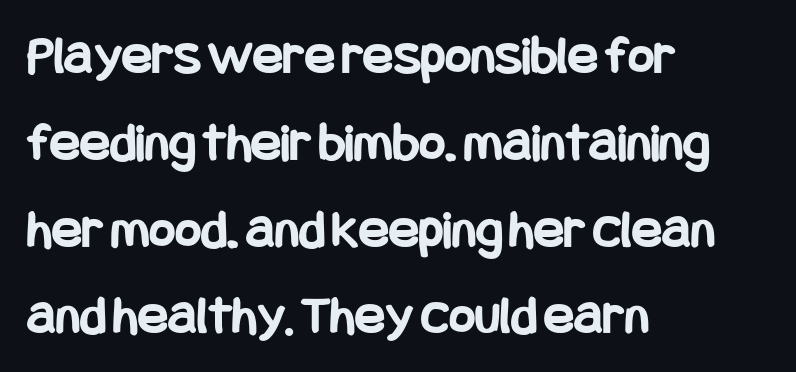
The image shows 56 px bold, condensed sans-serif type, upright; set left-aligned, normal line spacing (1.55x), normal letter spacing, not underlined; low stroke contrast and a large x-height.
